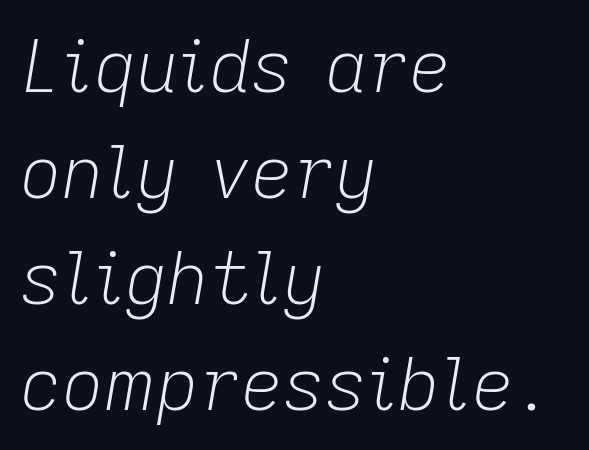
A typesetter would mark this as italic. The rows are spaced the way most documents space them. Caption: face not bold, strokes unweighted. Standard letterfit; no display-style spreading of the glyphs.
